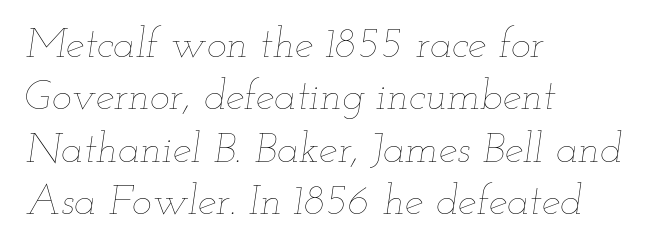
The image shows 42 px thin, wide type, italic (leaning right); set left-aligned, normal line spacing (1.25x), normal letter spacing, not underlined; low stroke contrast and a small x-height.
